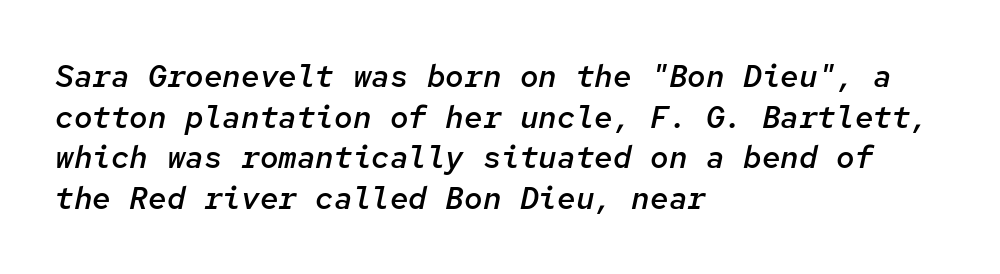
{"italic": "yes", "lean": "right", "slant_degrees": 12, "bold": "semi", "weight": "semibold", "width": "normal", "stroke_contrast": "low", "x_height": "medium", "monospaced": "yes", "underline": "no", "align": "left", "line_spacing": "normal", "line_spacing_ratio": 1.31, "letter_spacing": "normal", "letter_spacing_em": 0.0, "glyph_px": 31}
